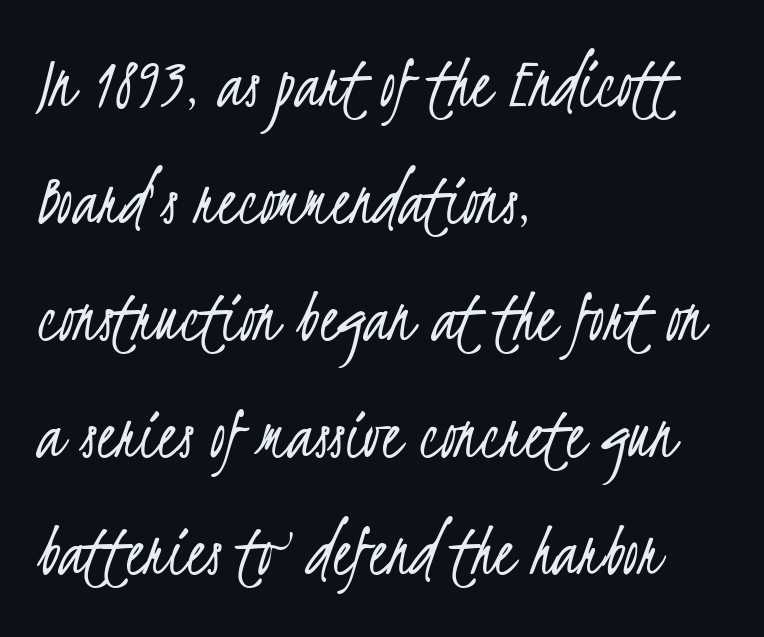
{"serif": "no", "bold": "no", "weight": "light", "width": "condensed", "stroke_contrast": "low", "x_height": "small", "monospaced": "no", "underline": "no", "align": "left", "line_spacing": "normal", "line_spacing_ratio": 1.54, "letter_spacing": "normal", "letter_spacing_em": 0.0, "glyph_px": 76}
